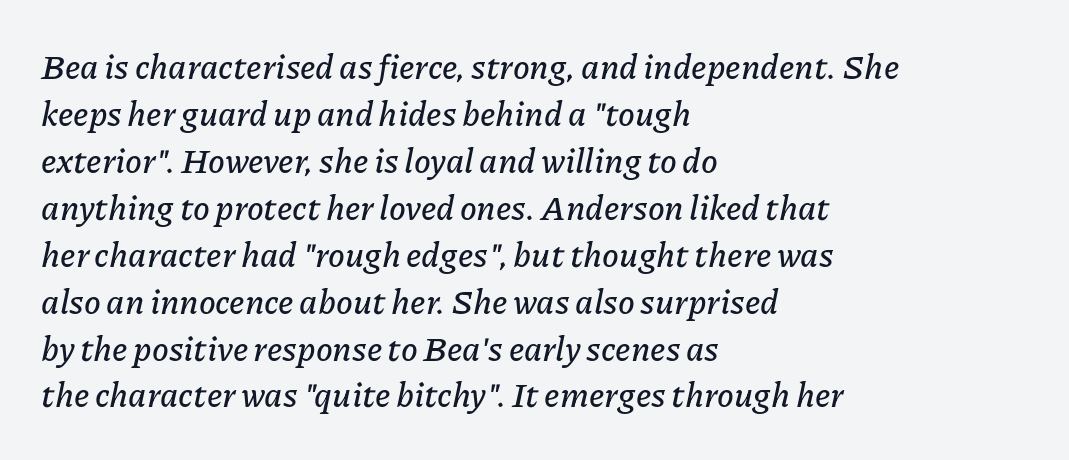
Is this a fixed-width face? No — the glyphs have proportional, varying widths. Summary of vertical rhythm: regular, with standard interline spacing. Type without underlining. There is no visible air inserted between adjacent glyphs.
